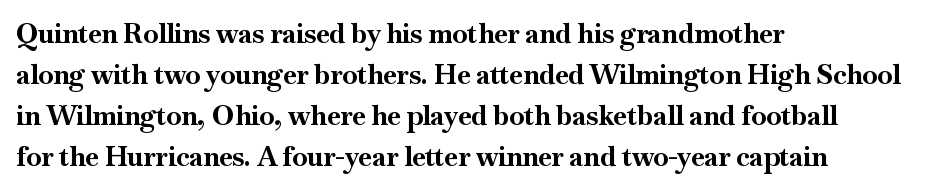
The image shows 27 px bold type, upright; set left-aligned, normal line spacing (1.52x), normal letter spacing, not underlined.
